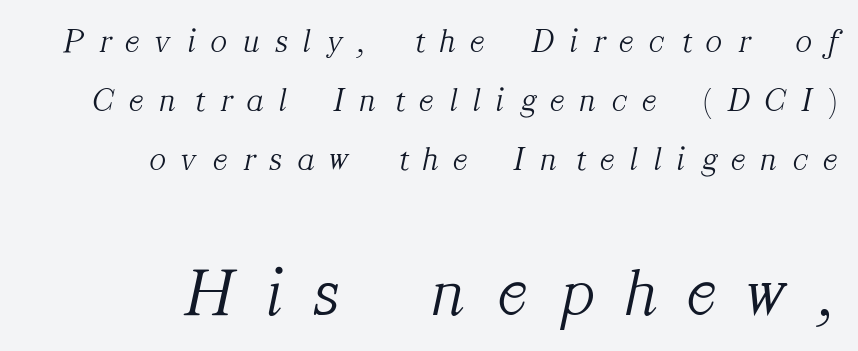
Q: Is the text bold? A: No.
Q: Is the text italic (slanted)? A: Yes, it leans right by about 12 degrees.
Q: Is the typeface a serif or a sans-serif typeface? A: Serif.
Q: Is the text underlined? A: No.
Q: How is the paragraph aligned? A: Right-aligned.
Q: Is the spacing between letters normal or unusually wide? A: Unusually wide.
Q: Which block of text is set in a larger size, the first (top) or the second (bottom)? A: The second (bottom) one.
Q: Width (condensed, normal, or wide)? A: Normal.
Q: Stroke contrast? A: Medium.
Q: x-height? A: Medium.
Q: Monospaced? A: No.
